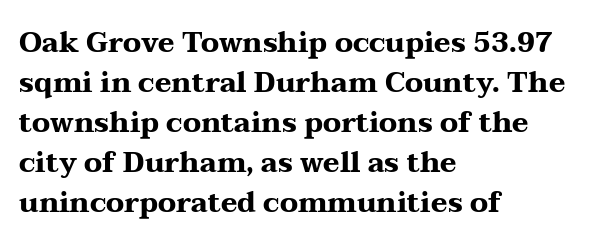
Q: Is the text bold? A: Yes.
Q: Is the text italic (slanted)? A: No, it is upright.
Q: Is the typeface a serif or a sans-serif typeface? A: Serif.
Q: Is the text underlined? A: No.
Q: How is the paragraph aligned? A: Left-aligned.
Q: Is the spacing between letters normal or unusually wide? A: Normal.
Q: Is the spacing between lines tight, normal or loose? A: Normal.
Q: Width (condensed, normal, or wide)? A: Wide.
Q: Stroke contrast? A: Medium.
Q: x-height? A: Medium.
Q: Monospaced? A: No.
